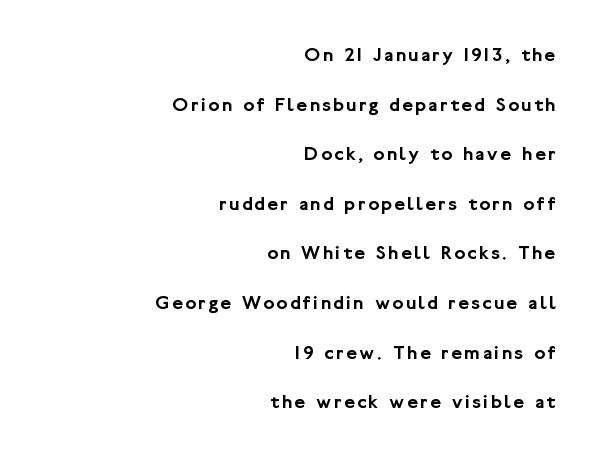
Layout note: lines flush right. The space between consecutive lines is lavish. Characters remain perfectly vertical along every line. This rendering features lettering with no underline.
